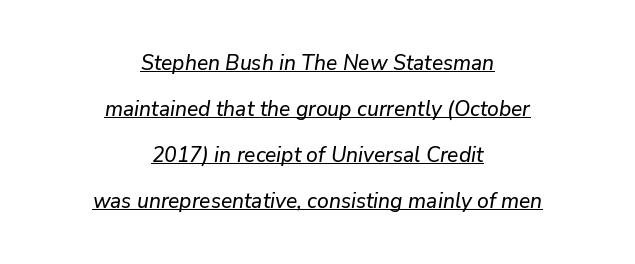
Short note: letters normally spaced. If you drew a line through each stem, it would be angled. A great deal of white space separates one row of letters from the next. The words here are underlined. Leftover space on each line is divided equally before and after the words.
